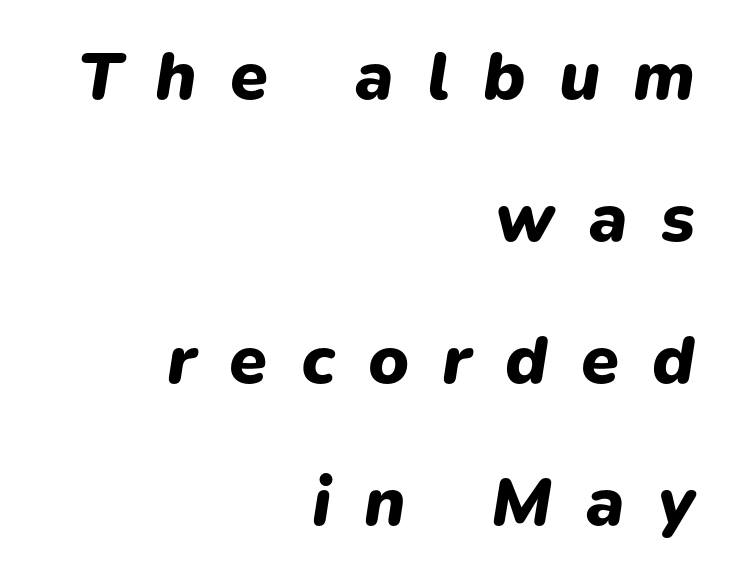
The text block is weighted toward the right margin, trailing off unevenly leftward. On the weight axis this lands at bold, roughly 700. Just letters on the line, the space beneath them empty. Is the type slanted? Yes — the strokes lean at a clear angle. The letterforms stand isolated, each surrounded by extra space.
